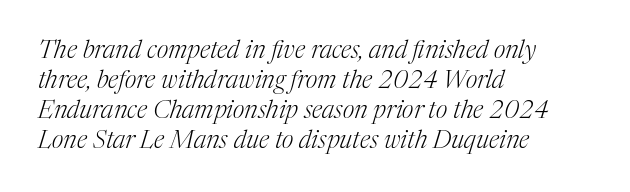
{"italic": "yes", "lean": "right", "slant_degrees": 17, "bold": "no", "underline": "no", "align": "left", "line_spacing_ratio": 1.2, "letter_spacing": "normal", "letter_spacing_em": 0.0, "glyph_px": 25}
